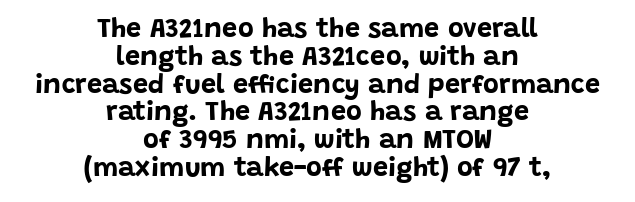
{"italic": "no", "bold": "yes", "underline": "no", "align": "center", "line_spacing": "tight", "line_spacing_ratio": 1.03, "letter_spacing": "normal", "letter_spacing_em": 0.0, "glyph_px": 27}
